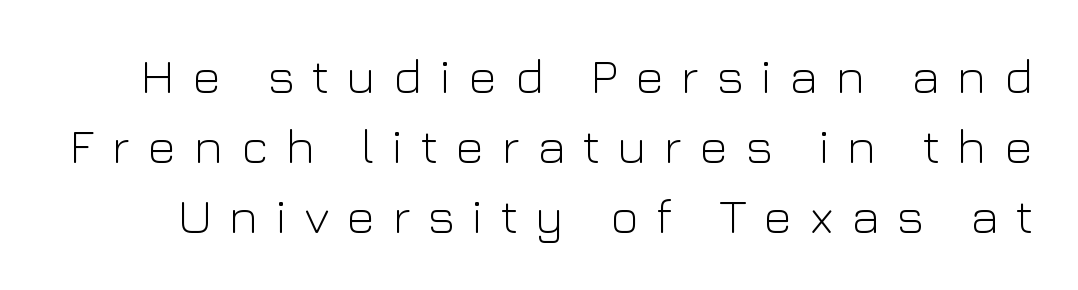
{"serif": "no", "italic": "no", "bold": "no", "weight": "light", "width": "normal", "stroke_contrast": "low", "x_height": "medium", "monospaced": "no", "underline": "no", "line_spacing": "normal", "line_spacing_ratio": 1.43, "letter_spacing": "wide", "letter_spacing_em": 0.36, "glyph_px": 49}
